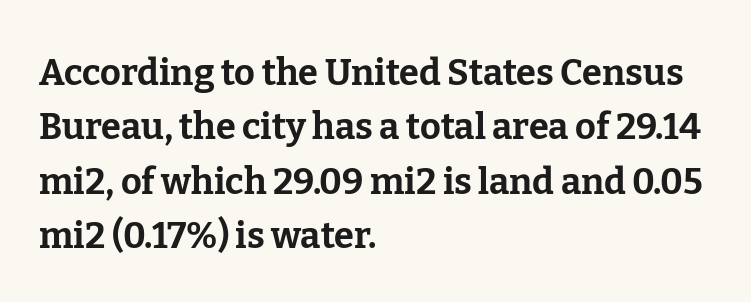
Visually the block forms a straight wall on the left and a jagged coastline on the right. Is the type bold? Yes — the strokes are clearly thick and heavy. The passage shown is typed in a proportional face where columns would drift. Here the glyphs are tracked normally, forming tight word shapes.
